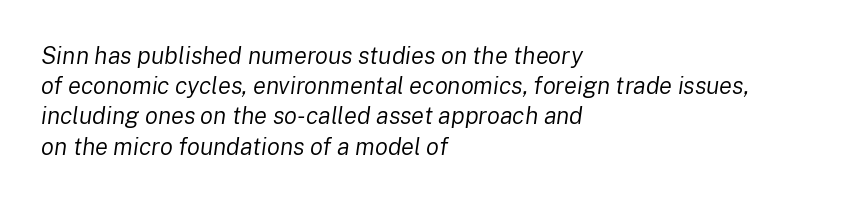
{"italic": "yes", "lean": "right", "slant_degrees": 8, "bold": "no", "underline": "no", "align": "left", "line_spacing": "normal", "line_spacing_ratio": 1.26, "letter_spacing": "normal", "letter_spacing_em": 0.0, "glyph_px": 24}
